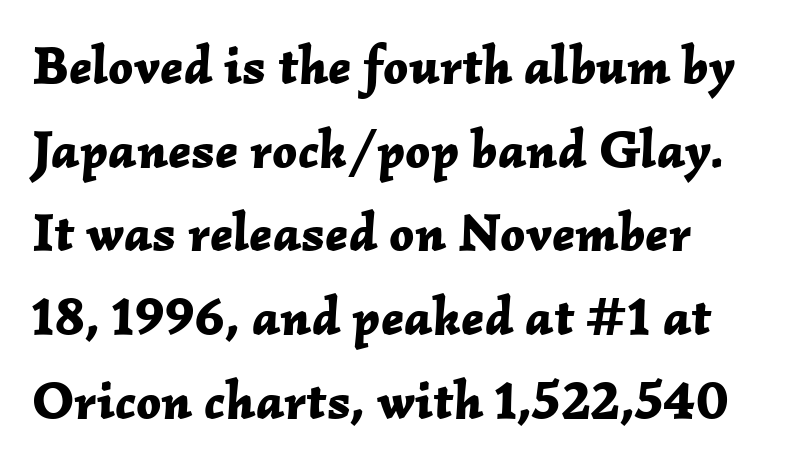
{"italic": "yes", "lean": "right", "slant_degrees": 2, "bold": "yes", "weight": "bold", "width": "normal", "stroke_contrast": "low", "x_height": "medium", "monospaced": "no", "underline": "no", "line_spacing": "normal", "line_spacing_ratio": 1.55, "letter_spacing": "normal", "letter_spacing_em": 0.0, "glyph_px": 54}
